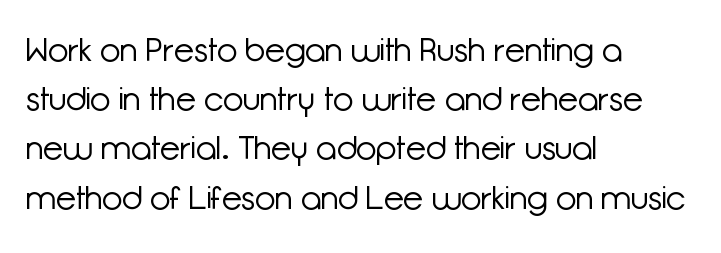
{"serif": "no", "italic": "no", "bold": "no", "weight": "light", "width": "normal", "stroke_contrast": "low", "x_height": "medium", "monospaced": "no", "underline": "no", "align": "left", "line_spacing": "normal", "line_spacing_ratio": 1.49, "letter_spacing": "normal", "letter_spacing_em": 0.0, "glyph_px": 33}
